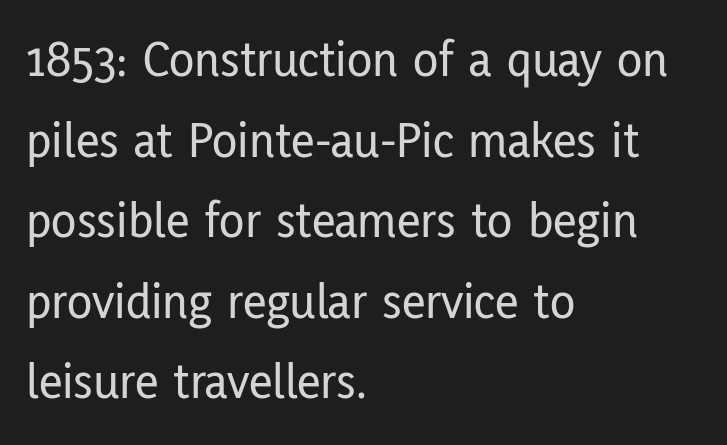
Is this a fixed-width face? No — the glyphs have proportional, varying widths. The paragraph shown leans on its left margin. No extra tracking has been applied to these lines. Anything drawn beneath the words? Only blank space. Leading matches the norm, producing a regular column.
